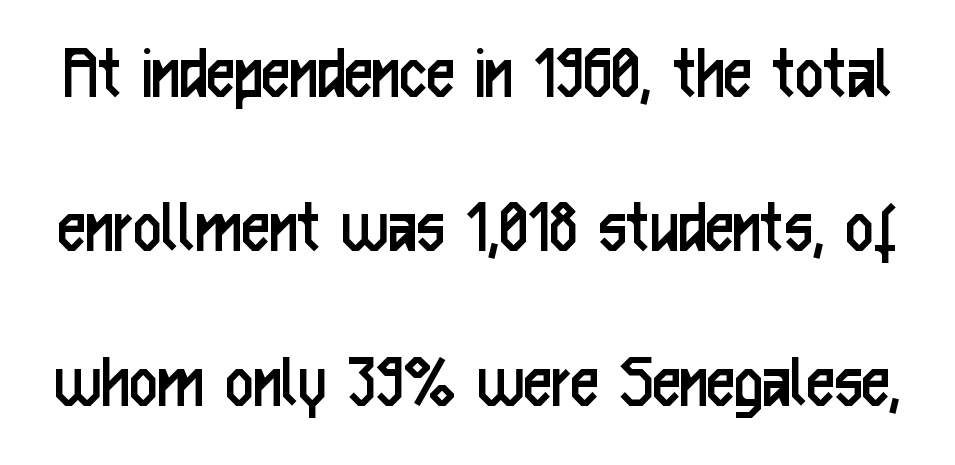
{"serif": "no", "italic": "no", "bold": "no", "weight": "regular", "width": "condensed", "stroke_contrast": "low", "x_height": "medium", "monospaced": "no", "underline": "no", "line_spacing": "loose", "line_spacing_ratio": 1.98, "letter_spacing": "normal", "letter_spacing_em": 0.0, "glyph_px": 78}
